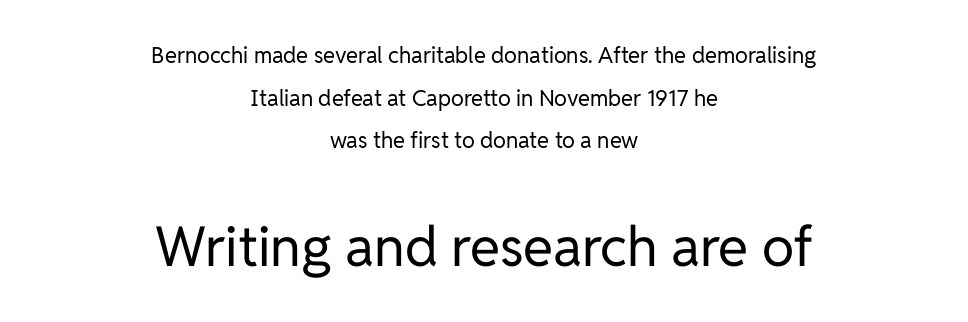
The image shows 55 px regular-weight sans-serif type, upright; set centered, loose line spacing (1.94x), normal letter spacing, not underlined; the second (bottom) block is 2.5x larger; low stroke contrast and a medium x-height.
